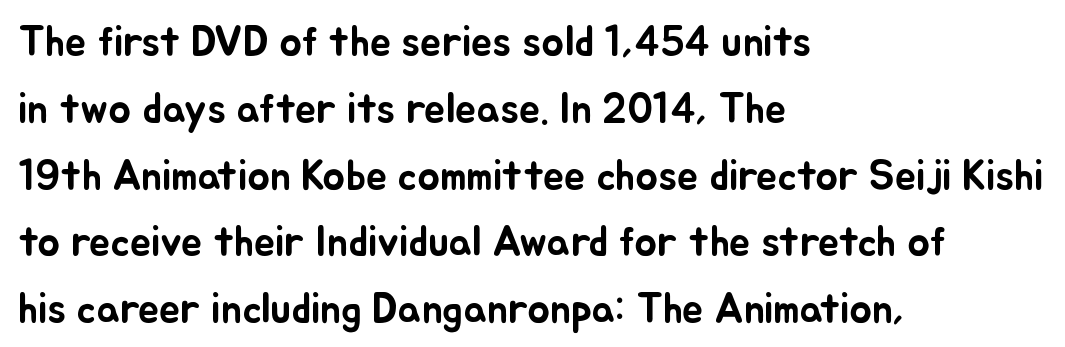
The image shows 42 px text type, upright; set left-aligned, normal line spacing (1.59x), normal letter spacing, not underlined; low stroke contrast and a small x-height.
